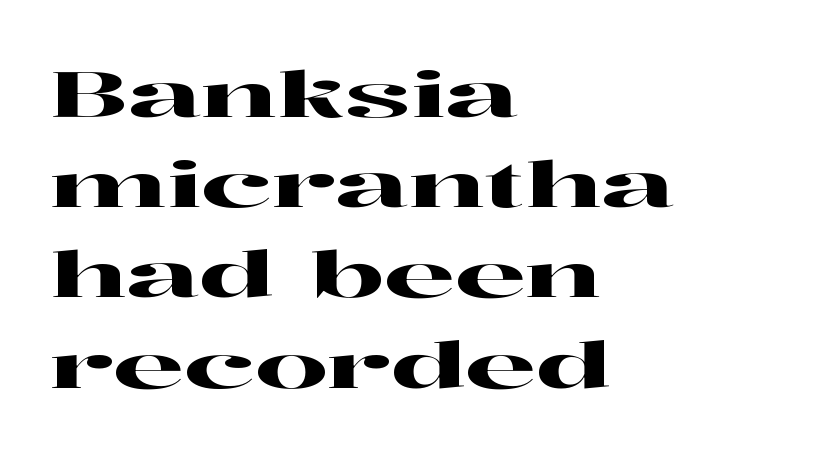
The image shows 64 px wide serif type, upright; set left-aligned, normal line spacing (1.41x), normal letter spacing, not underlined; high stroke contrast and a medium x-height.
